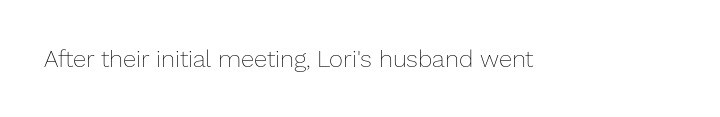
{"italic": "no", "bold": "no", "underline": "no", "letter_spacing": "normal", "letter_spacing_em": 0.0, "glyph_px": 24}
